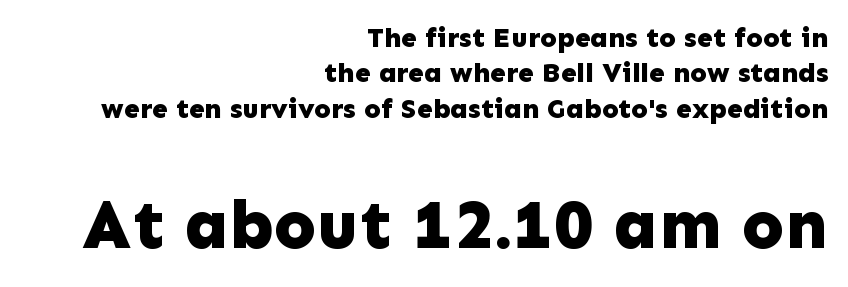
{"serif": "no", "italic": "no", "bold": "yes", "weight": "bold", "width": "normal", "stroke_contrast": "low", "x_height": "medium", "monospaced": "no", "underline": "no", "align": "right", "line_spacing": "normal", "line_spacing_ratio": 1.26, "letter_spacing": "normal", "letter_spacing_em": 0.0, "larger_block": "second", "size_ratio": 2.5, "glyph_px": 70}
